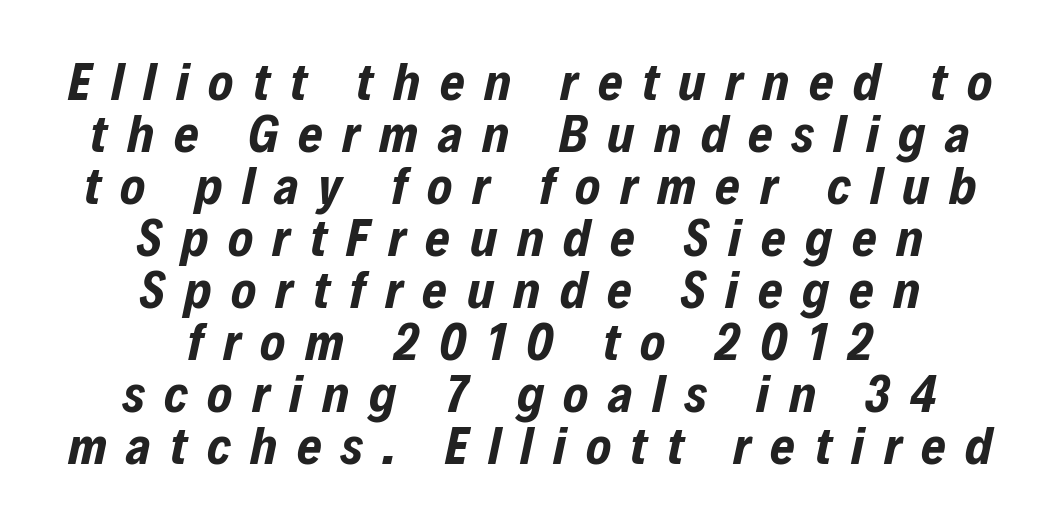
Q: Is the text bold? A: Yes.
Q: Is the text italic (slanted)? A: Yes, it leans right by about 12 degrees.
Q: Is the text underlined? A: No.
Q: How is the paragraph aligned? A: Centered.
Q: Is the spacing between letters normal or unusually wide? A: Unusually wide.
Q: Is the spacing between lines tight, normal or loose? A: Tight.
Q: Width (condensed, normal, or wide)? A: Condensed.
Q: Stroke contrast? A: Low.
Q: x-height? A: Medium.
Q: Monospaced? A: No.
